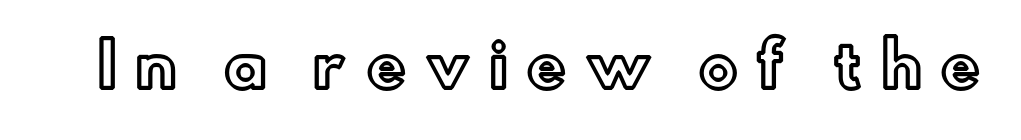
Note the varied advance widths — an 'i' is clearly narrower than an 'm'. The type sits square on the baseline with zero lean. Glyph-to-glyph distance is far greater than everyday printed text. The space beneath each line is pristine and unruled.
